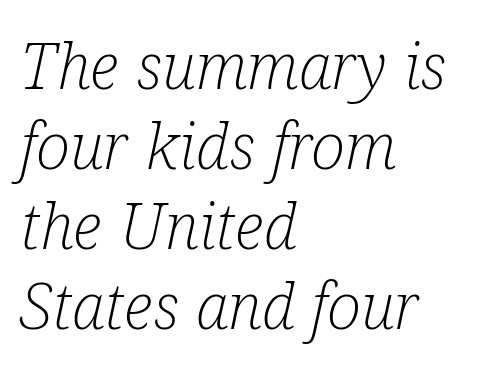
Q: Is the text bold? A: No.
Q: Is the text italic (slanted)? A: Yes, it leans right by about 12 degrees.
Q: Is the typeface a serif or a sans-serif typeface? A: Serif.
Q: Is the text underlined? A: No.
Q: How is the paragraph aligned? A: Left-aligned.
Q: Is the spacing between letters normal or unusually wide? A: Normal.
Q: Is the spacing between lines tight, normal or loose? A: Normal.
Q: Width (condensed, normal, or wide)? A: Condensed.
Q: Stroke contrast? A: Low.
Q: x-height? A: Medium.
Q: Monospaced? A: No.
